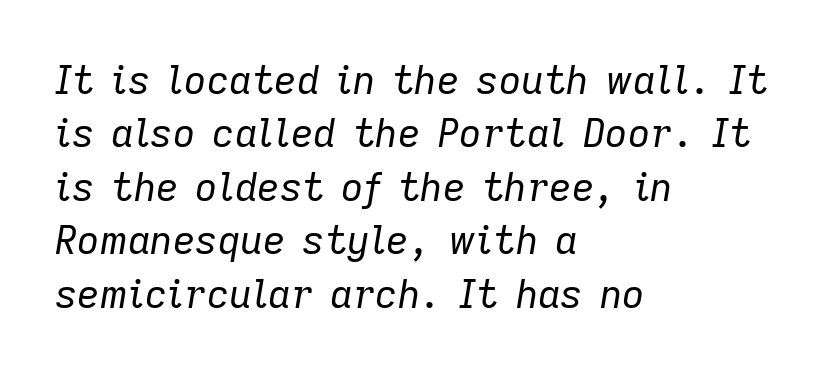
Each letter keeps its own natural width here, so spacing adapts to shape. Does the copy run flush right? No — it runs flush left. Only glyphs here, with clear space below each row. Vertically, the passage feels balanced, rows spaced as you'd expect. The letters are slanted; this is an italic face. Glyph-to-glyph distance matches everyday printed text.
